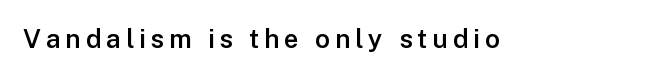
Glance below the letters and you will spot only blank space. In terms of weight, the rendering is demibold, just under bold. The font's upright variant was chosen for this text.
